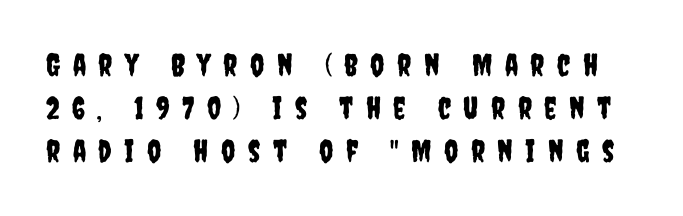
Is this a sans? Yes — the strokes have no serifs. The tracking reads as deliberately expanded to a designer's eye. A bare baseline throughout the passage. Varying glyph widths throughout — classic text-font behaviour. Regarding leading, the lines here are spaced in the standard way.
